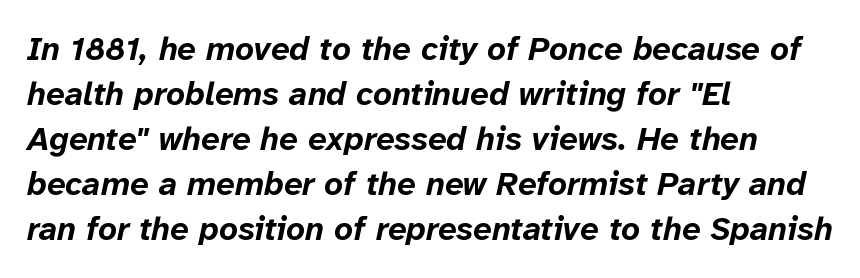
{"italic": "yes", "lean": "right", "slant_degrees": 12, "bold": "yes", "weight": "bold", "width": "normal", "stroke_contrast": "low", "x_height": "medium", "monospaced": "no", "underline": "no", "align": "left", "line_spacing": "normal", "line_spacing_ratio": 1.36, "letter_spacing": "normal", "letter_spacing_em": 0.0, "glyph_px": 33}
